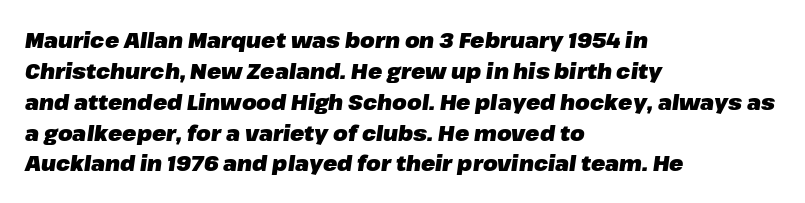
Q: Is the text bold? A: Yes.
Q: Is the text italic (slanted)? A: Yes, it leans right by about 8 degrees.
Q: Is the text underlined? A: No.
Q: How is the paragraph aligned? A: Left-aligned.
Q: Is the spacing between letters normal or unusually wide? A: Normal.
Q: Is the spacing between lines tight, normal or loose? A: Normal.
